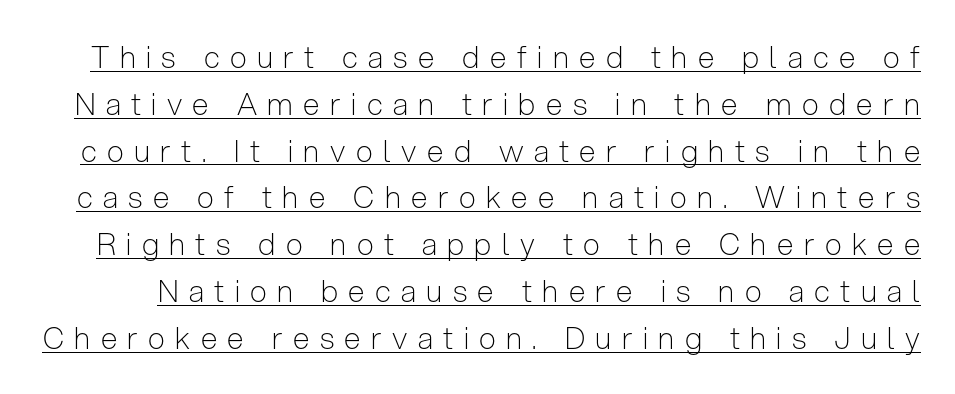
Successive baselines arrive at the customary interval. Compared with typical body copy, the letter spacing here is much looser. The font sits on the lighter half of the weight spectrum, regular included. The face used here appears with an underline applied.
